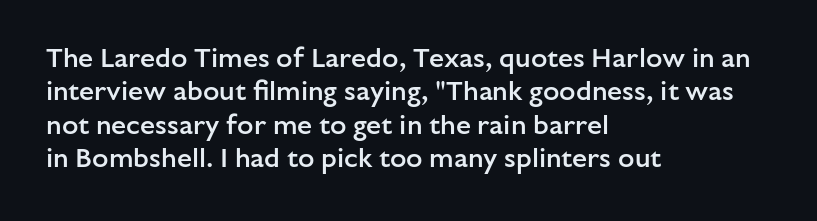
Moderately thickened strokes mark this as semibold type. A clean baseline with only descenders dipping below it. Line starts are locked; line ends wander. Honestly, the letter spacing is just normal — you wouldn't notice it. Italic? Not at all — the glyphs are vertical.
